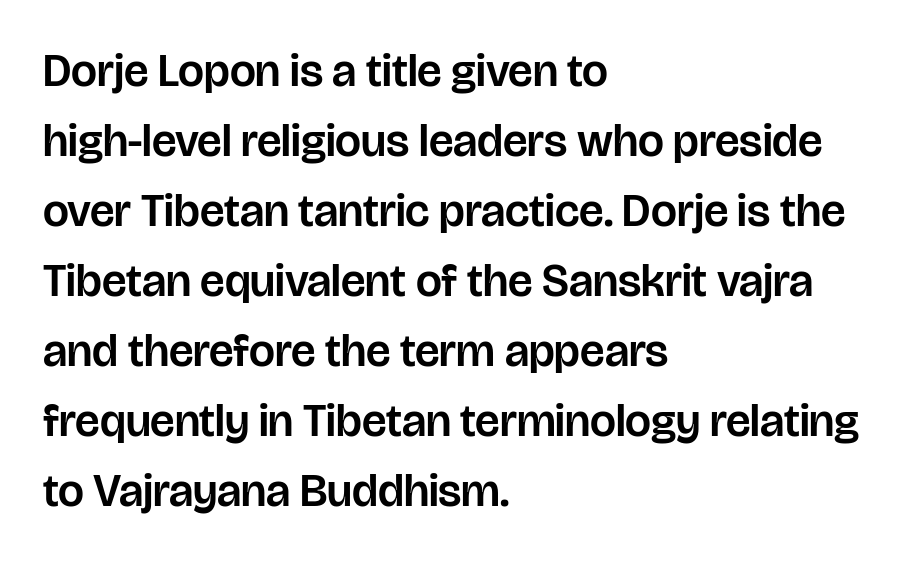
Where is the straight margin? On the left. It's the straight-up-and-down kind of type. The foot of each line stays bare and open. The letterforms sit shoulder to shoulder at normal distance. Baseline-to-baseline distance is the conventional proportion of letter height. Varying glyph widths throughout — classic text-font behaviour.
